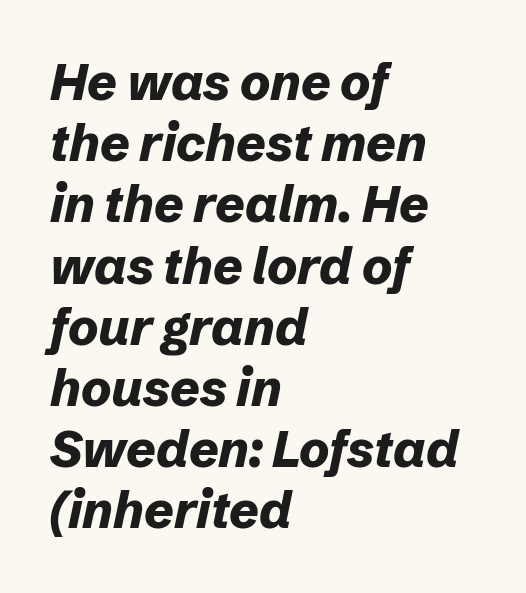
The image shows 51 px bold type, italic (leaning right); set left-aligned, line spacing 1.2x, normal letter spacing, not underlined; low stroke contrast and a medium x-height.
